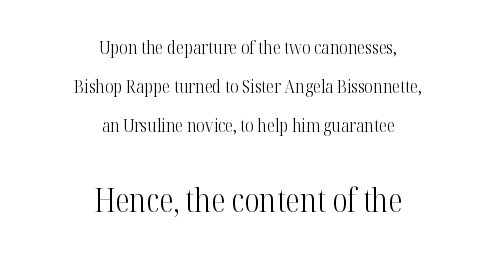
The image shows 32 px light, condensed serif type, upright; set centered, loose line spacing (2.18x), normal letter spacing, not underlined; the second (bottom) block is 1.78x larger; high stroke contrast and a medium x-height.
